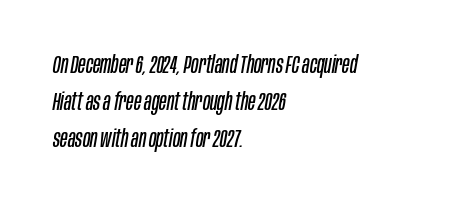
Q: Is the text bold? A: No.
Q: Is the text italic (slanted)? A: Yes, it leans right by about 10 degrees.
Q: Is the text underlined? A: No.
Q: How is the paragraph aligned? A: Left-aligned.
Q: Is the spacing between letters normal or unusually wide? A: Normal.
Q: Is the spacing between lines tight, normal or loose? A: Normal.
